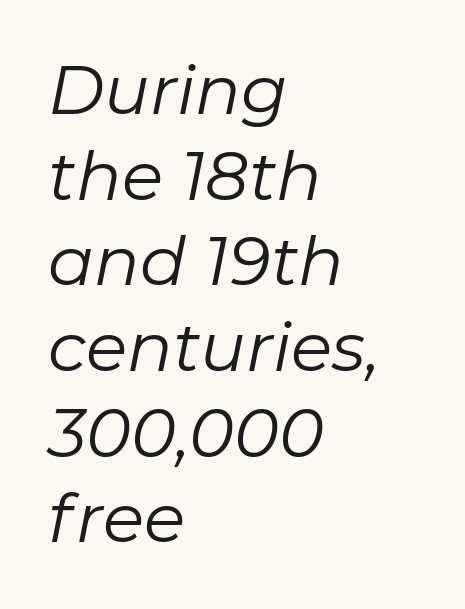
The image shows 68 px regular-weight type, italic (leaning right); set left-aligned, normal line spacing (1.26x), normal letter spacing, not underlined; low stroke contrast and a medium x-height.
